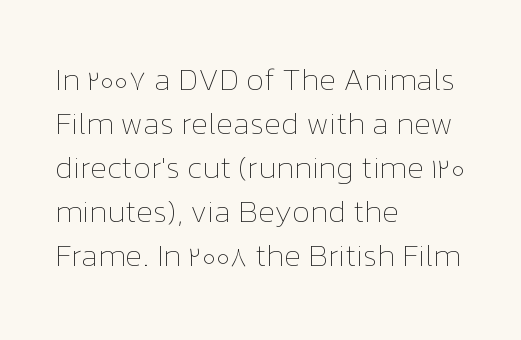
The image shows 31 px thin type, upright; set left-aligned, normal line spacing (1.42x), normal letter spacing, not underlined; low stroke contrast and a medium x-height.
